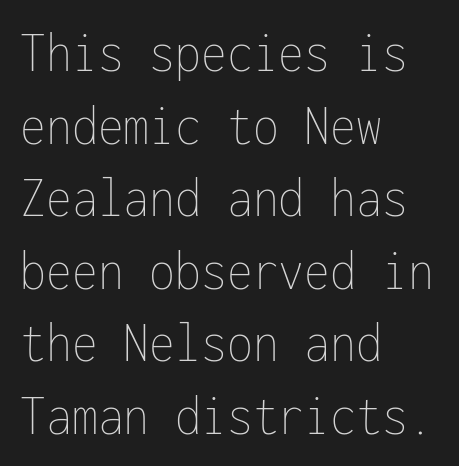
The horizontal fit of the characters is conventional and even. Rule under the text: the space is simply empty. The typesetter chose a ragged-right arrangement here. Vertical stems look standard width or narrower in stroke. Do the characters align in a grid? Yes, the font is monospaced.
